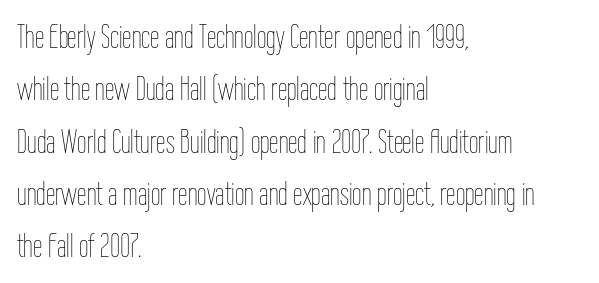
Q: Is the text bold? A: No.
Q: Is the text italic (slanted)? A: No, it is upright.
Q: Is the text underlined? A: No.
Q: How is the paragraph aligned? A: Left-aligned.
Q: Is the spacing between letters normal or unusually wide? A: Normal.
Q: Is the spacing between lines tight, normal or loose? A: Normal.
Q: Width (condensed, normal, or wide)? A: Condensed.
Q: Stroke contrast? A: Low.
Q: x-height? A: Medium.
Q: Monospaced? A: No.
